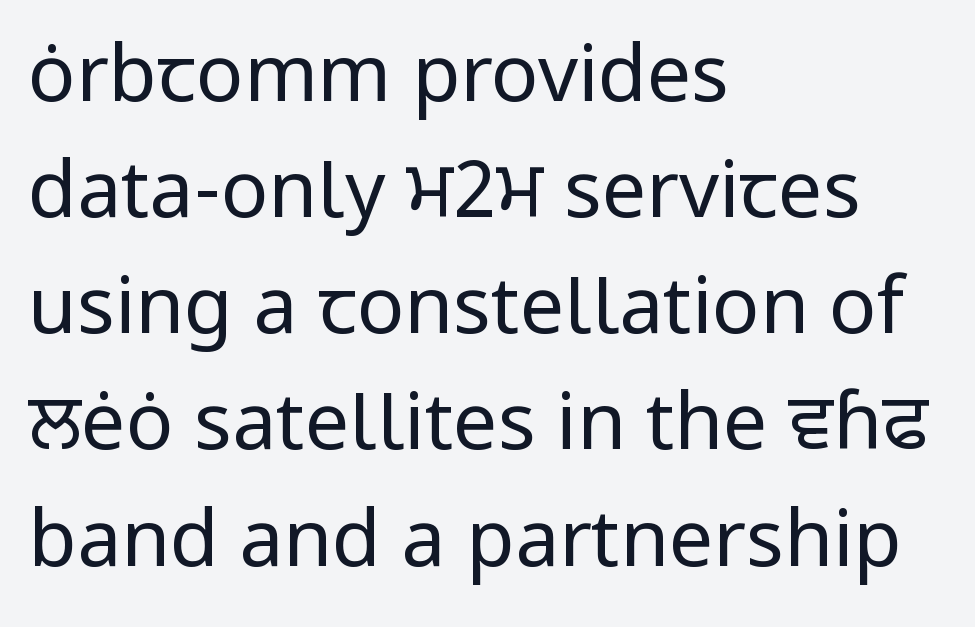
Rows of type keep a routine distance in the vertical direction. Vertical stems look standard width or narrower in stroke. The zone under the glyphs is completely vacant. Looks like regular typesetting: each glyph gets only the width it needs. Visually the block forms a straight wall on the left and a jagged coastline on the right. Ordinary non-slanted type is in use.
